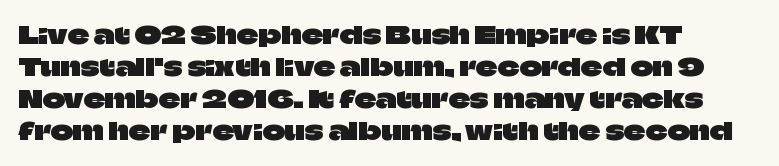
The image shows 24 px text type, upright; set left-aligned, normal line spacing (1.34x), normal letter spacing, not underlined.
